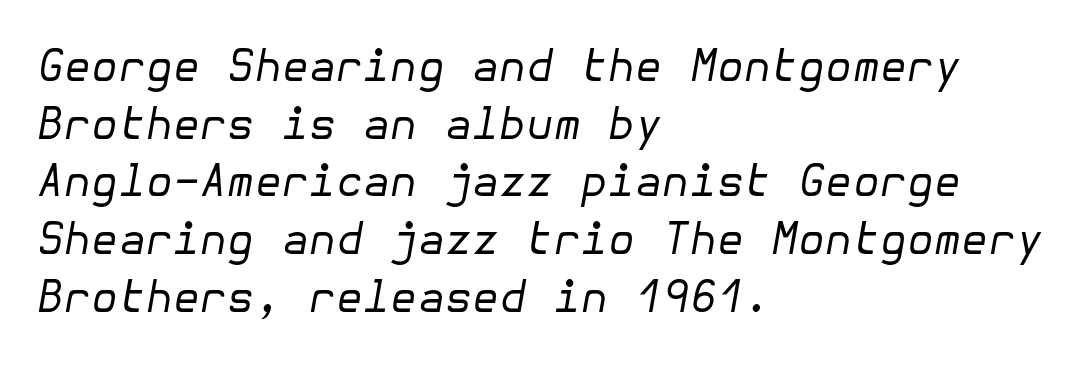
The image shows 44 px regular-weight type, italic (leaning right); set left-aligned, normal line spacing (1.31x), normal letter spacing, not underlined; low stroke contrast and a medium x-height.
